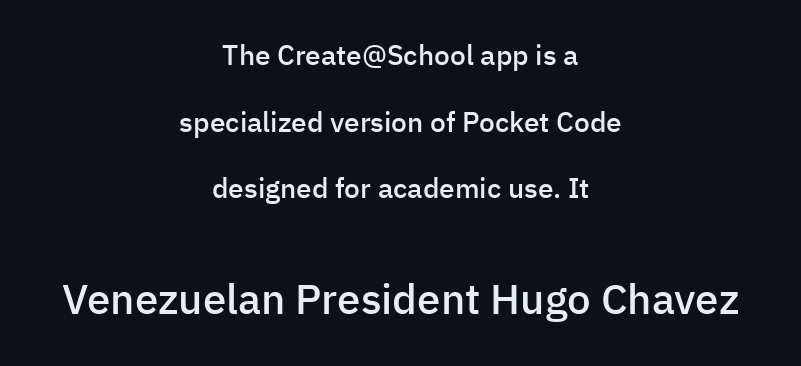
The image shows 42 px semibold sans-serif type, upright; set centered, loose line spacing (2.38x), normal letter spacing, not underlined; the second (bottom) block is 1.5x larger; low stroke contrast and a medium x-height.
